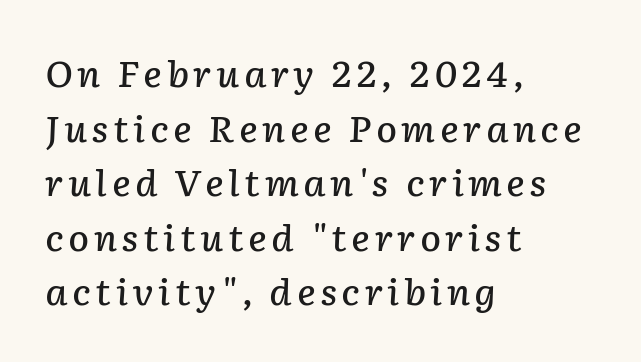
The image shows 35 px semibold type, italic (leaning right); set left-aligned, normal line spacing (1.56x), not underlined; low stroke contrast and a medium x-height.
